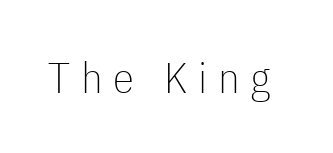
The type family on display is of the sans-serif kind. The characters are drawn with everyday or finer stroke widths. Designer's note — italics off, roman on. Between one letter and the next there's a generous, obvious gap. Letters rest on an invisible, unmarked baseline.
